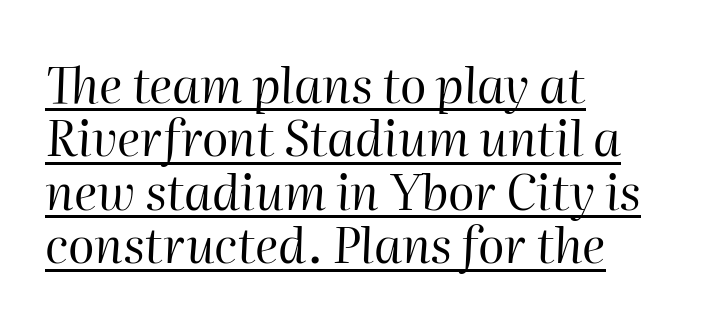
Q: Is the text bold? A: No.
Q: Is the text italic (slanted)? A: Yes, it leans right by about 2 degrees.
Q: Is the text underlined? A: Yes.
Q: How is the paragraph aligned? A: Left-aligned.
Q: Is the spacing between letters normal or unusually wide? A: Normal.
Q: Is the spacing between lines tight, normal or loose? A: Tight.
Q: Width (condensed, normal, or wide)? A: Normal.
Q: Stroke contrast? A: High.
Q: x-height? A: Medium.
Q: Monospaced? A: No.
